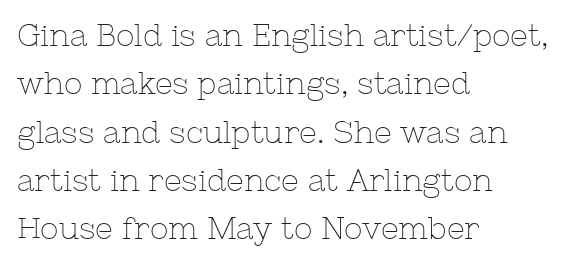
You can tell from the footed stems that serif type was used. The lines in this sample share a left origin and differ only in where they stop. The vertical gap from one line to the next is medium. The letters look calm and open, with moderate or lighter stems. Plain, unruled lines of type.
